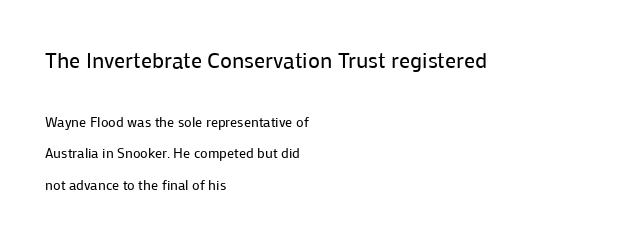
{"italic": "no", "bold": "no", "underline": "no", "align": "left", "line_spacing": "loose", "line_spacing_ratio": 2.24, "letter_spacing": "normal", "letter_spacing_em": 0.0, "larger_block": "first", "size_ratio": 1.57, "glyph_px": 22}
